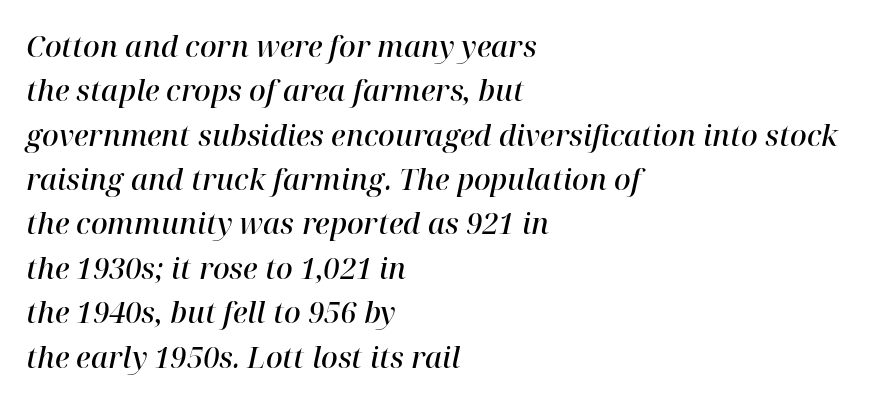
The font's italic variant was chosen for this text. The glyphs have the mass of a demibold cut, below bold. Between one letter and the next there's only the usual sliver of space. This rendering uses left alignment, leaving the right contour irregular.
